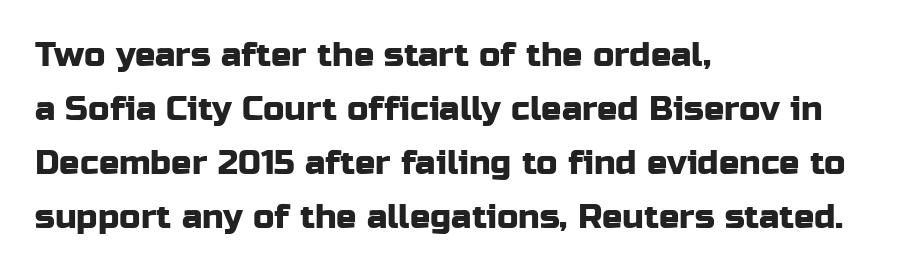
Think of a printed novel: that variable character pitch is what you see here. Serif or sans? Sans — the stroke terminals are bare. Baseline-to-baseline distance is the conventional proportion of letter height. The text block is weighted toward the left margin, trailing off unevenly rightward.
